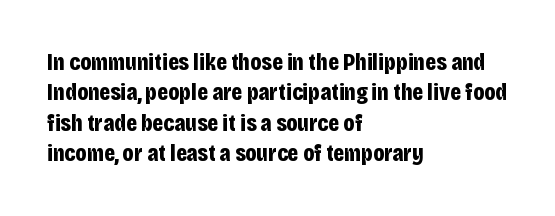
The image shows 24 px bold type, upright; set left-aligned, normal line spacing (1.27x), normal letter spacing, not underlined.
